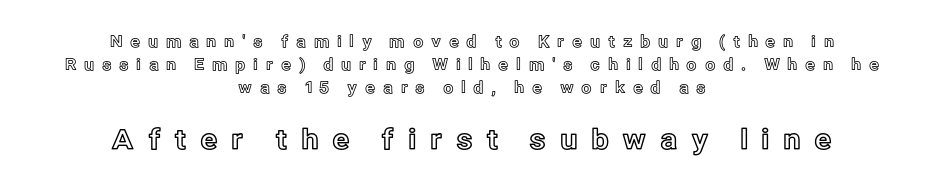
These lines are rendered in a variable-pitch font. Reading down the column, the eye jumps a familiar distance to each next line. The letters stand upright; this is a roman face. Only glyphs here, with clear space below each row.
